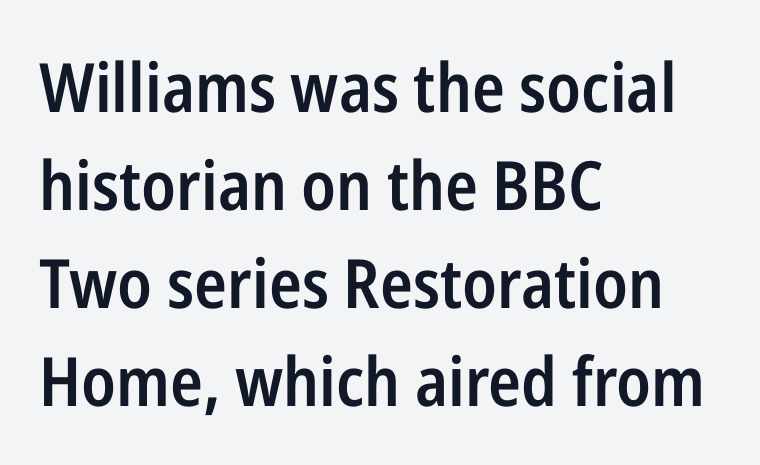
{"serif": "no", "italic": "no", "bold": "semi", "weight": "semibold", "width": "condensed", "stroke_contrast": "low", "x_height": "medium", "monospaced": "no", "underline": "no", "align": "left", "line_spacing": "normal", "line_spacing_ratio": 1.44, "letter_spacing": "normal", "letter_spacing_em": 0.0, "glyph_px": 68}
